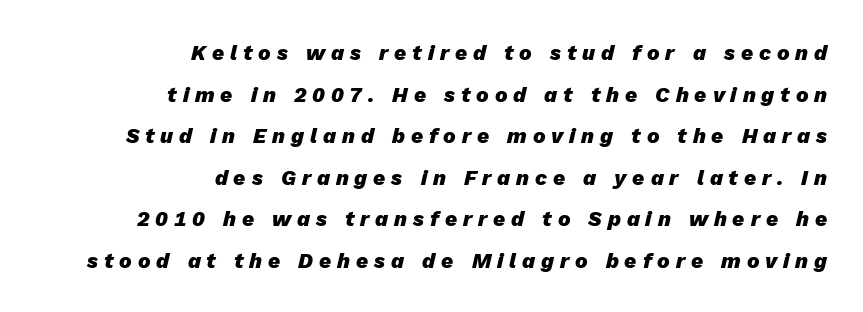
Q: Is the text bold? A: Yes.
Q: Is the text italic (slanted)? A: Yes, it leans right by about 13 degrees.
Q: Is the text underlined? A: No.
Q: How is the paragraph aligned? A: Right-aligned.
Q: Is the spacing between letters normal or unusually wide? A: Unusually wide.
Q: Is the spacing between lines tight, normal or loose? A: Loose.
